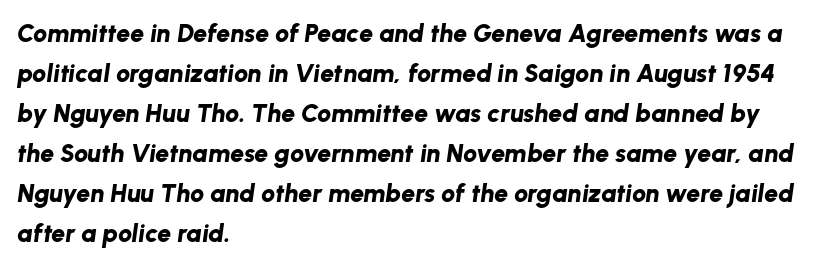
The image shows 25 px bold type, italic (leaning right); set left-aligned, normal line spacing (1.6x), normal letter spacing, not underlined.
